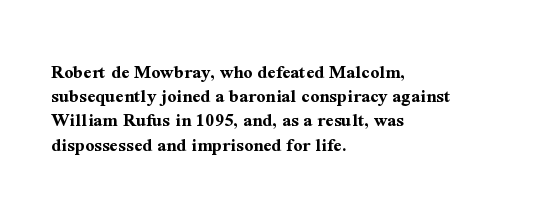
Descenders hang freely into open space. The paragraph has a hard left edge and a soft right edge. It's the straight-up-and-down kind of type. Observe the ordinary spacing: letters are neighbours, not strangers. Weight check: bold — yes, fully.
